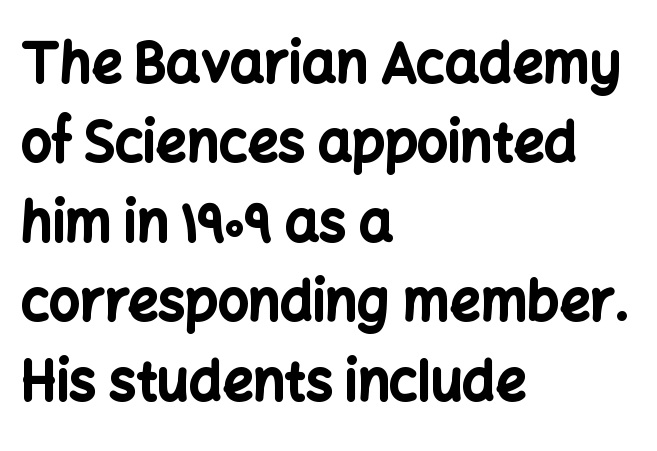
{"serif": "no", "italic": "no", "bold": "yes", "weight": "bold", "width": "normal", "stroke_contrast": "low", "x_height": "medium", "monospaced": "no", "underline": "no", "align": "left", "line_spacing": "normal", "line_spacing_ratio": 1.47, "letter_spacing": "normal", "letter_spacing_em": 0.0, "glyph_px": 54}
